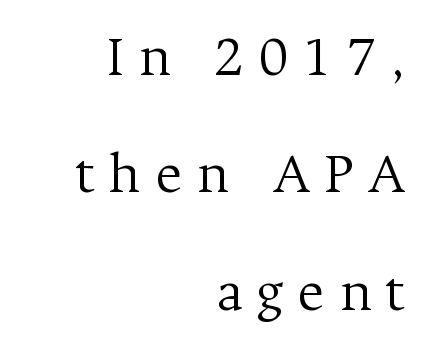
Notice how the passage keeps a crisp vertical edge on the right only. Loosely led — the rows are spread out. It's the straight-up-and-down kind of type. Does extra space separate the letters? Yes, quite a lot of it.
